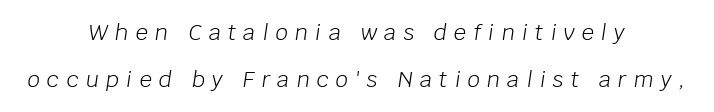
Q: Is the text bold? A: No.
Q: Is the text italic (slanted)? A: Yes, it leans right by about 8 degrees.
Q: Is the text underlined? A: No.
Q: How is the paragraph aligned? A: Centered.
Q: Is the spacing between letters normal or unusually wide? A: Unusually wide.
Q: Is the spacing between lines tight, normal or loose? A: Loose.
